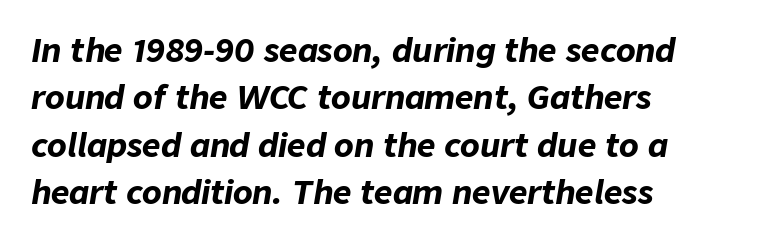
The words here are not underlined. The text carries the slant typical of an italic or oblique font. Tracking here is standard; glyphs follow each other at the usual distance. Stroke thickness is high; the sample reads as a true bold. How would I describe the line gaps? Plain and ordinary.
